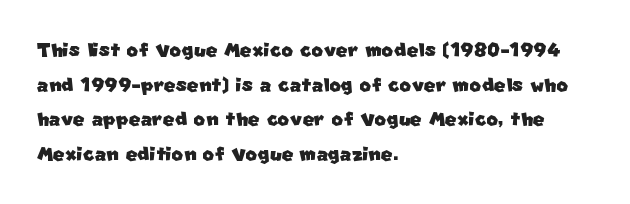
Q: Is the text underlined? A: No.
Q: How is the paragraph aligned? A: Left-aligned.
Q: Is the spacing between letters normal or unusually wide? A: Normal.
Q: Is the spacing between lines tight, normal or loose? A: Normal.
